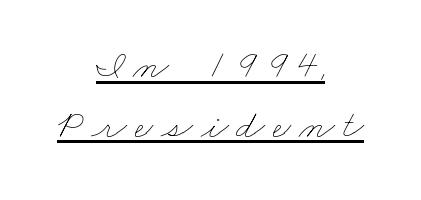
Q: Is the text bold? A: No.
Q: Is the text underlined? A: Yes.
Q: How is the paragraph aligned? A: Centered.
Q: Is the spacing between lines tight, normal or loose? A: Normal.
Q: Width (condensed, normal, or wide)? A: Wide.
Q: Stroke contrast? A: Low.
Q: x-height? A: Small.
Q: Monospaced? A: No.
